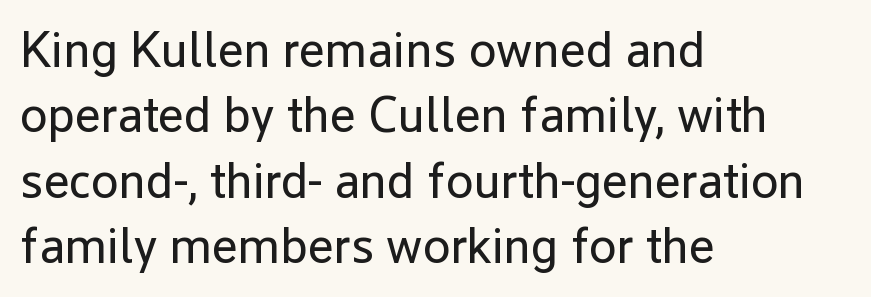
The image shows 50 px regular-weight sans-serif type, upright; set left-aligned, normal line spacing (1.31x), normal letter spacing, not underlined; low stroke contrast and a medium x-height.
